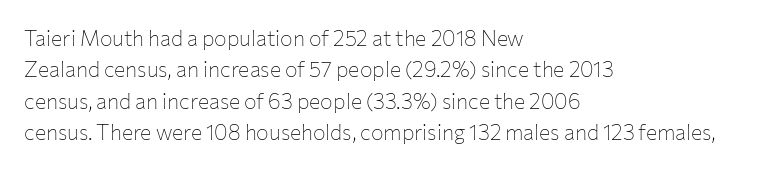
Q: Is the text bold? A: No.
Q: Is the text italic (slanted)? A: No, it is upright.
Q: Is the text underlined? A: No.
Q: How is the paragraph aligned? A: Left-aligned.
Q: Is the spacing between letters normal or unusually wide? A: Normal.
Q: Is the spacing between lines tight, normal or loose? A: Normal.
